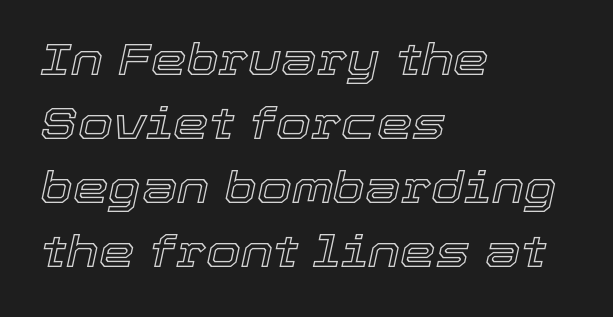
The image shows 45 px text type, italic (leaning right); set left-aligned, normal line spacing (1.42x), normal letter spacing, not underlined; a medium x-height.
